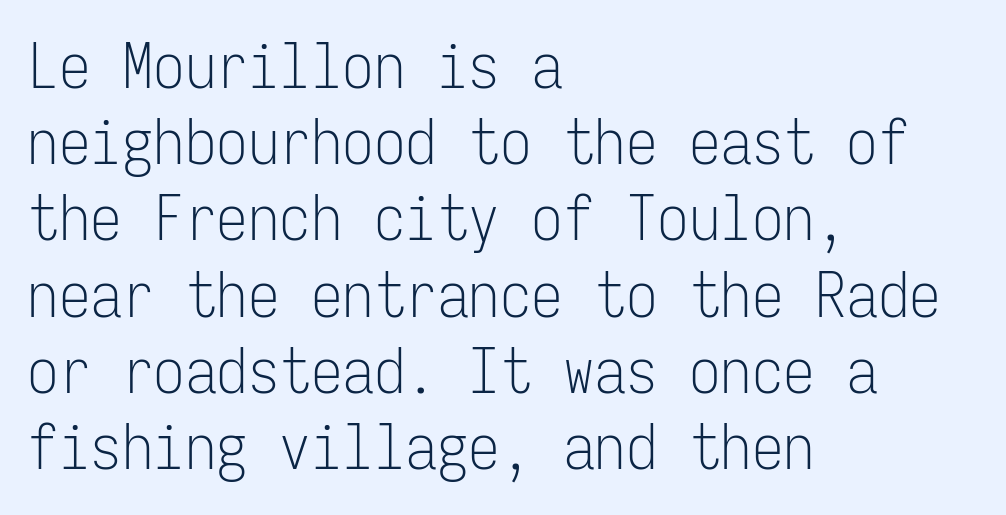
The image shows 63 px light, condensed sans-serif type, upright, monospaced; set left-aligned, line spacing 1.21x, normal letter spacing, not underlined; low stroke contrast and a medium x-height.
